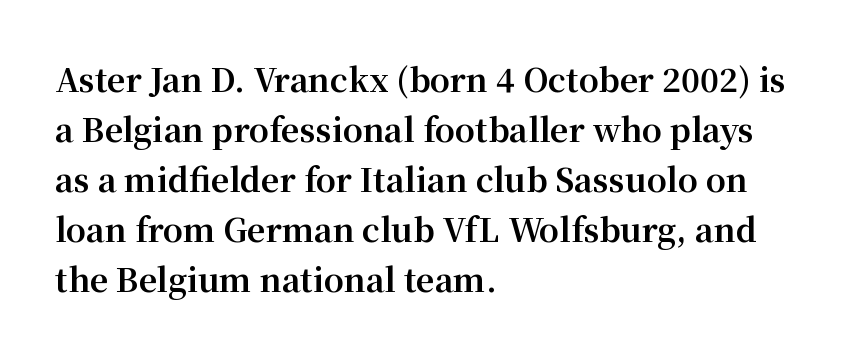
The image shows 32 px bold serif type, upright; set left-aligned, normal line spacing (1.56x), normal letter spacing, not underlined; medium stroke contrast and a medium x-height.
